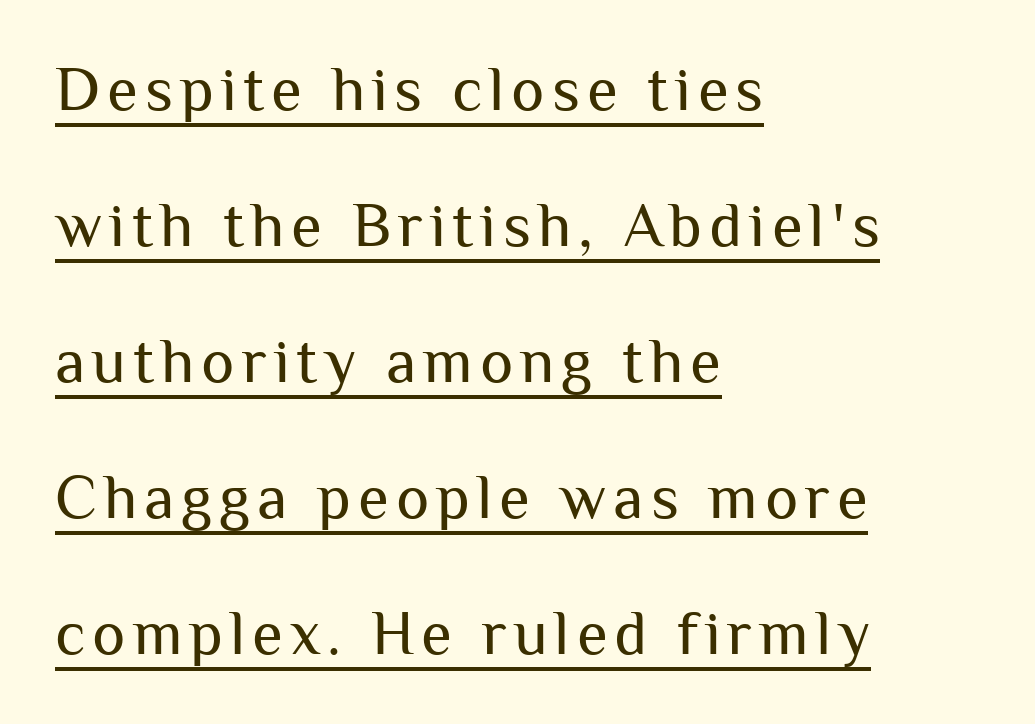
The image shows 63 px regular-weight sans-serif type, upright; set left-aligned, loose line spacing (2.16x), underlined; medium stroke contrast and a medium x-height.
